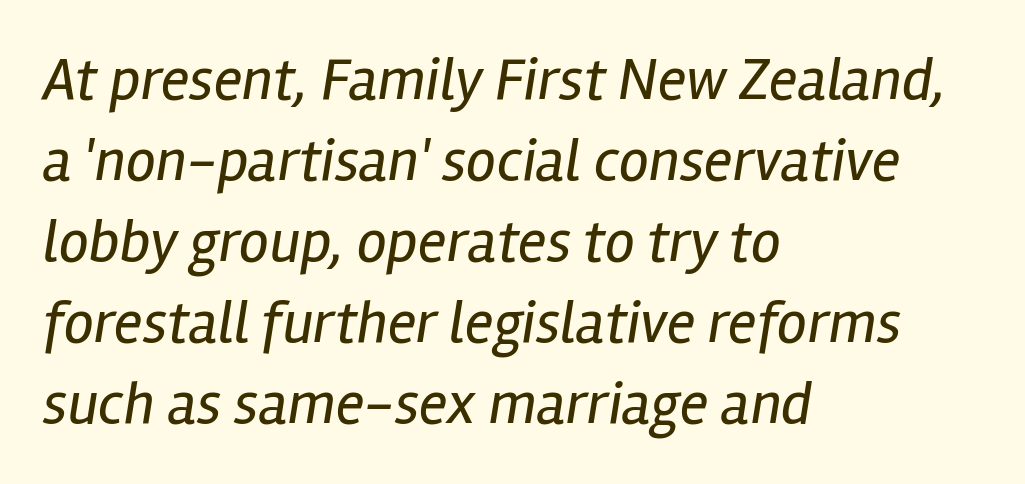
Only glyphs here, with clear space below each row. Baseline-to-baseline distance is the conventional proportion of letter height. Characters follow at the spacing the type designer built in. Think standard paragraph weight, or any step lighter than that. Think of a printed novel: that variable character pitch is what you see here.
